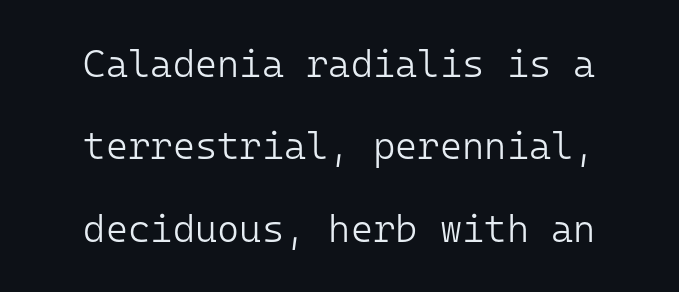
In terms of leading, this rendering errs on the spacious side. Short note: letters normally spaced. Does the lettering tilt? It doesn't — this is upright. Here the designer chose a console-style face with uniform glyph widths. A typesetter would label this face a sans.
